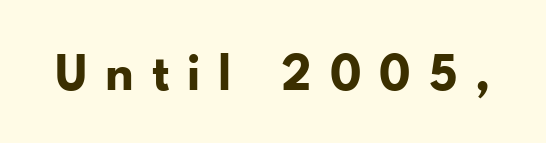
Q: Is the text bold? A: Yes.
Q: Is the text italic (slanted)? A: No, it is upright.
Q: Is the typeface a serif or a sans-serif typeface? A: Sans-serif.
Q: Is the text underlined? A: No.
Q: Is the spacing between letters normal or unusually wide? A: Unusually wide.
Q: Width (condensed, normal, or wide)? A: Normal.
Q: Stroke contrast? A: Low.
Q: x-height? A: Small.
Q: Monospaced? A: No.
